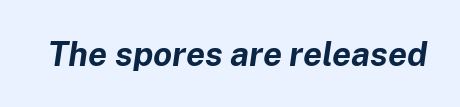
The image shows 34 px bold type, italic (leaning right); set normal letter spacing, not underlined; low stroke contrast and a medium x-height.
